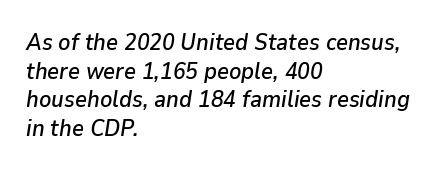
Q: Is the text italic (slanted)? A: Yes, it leans right by about 9 degrees.
Q: Is the text underlined? A: No.
Q: How is the paragraph aligned? A: Left-aligned.
Q: Is the spacing between letters normal or unusually wide? A: Normal.
